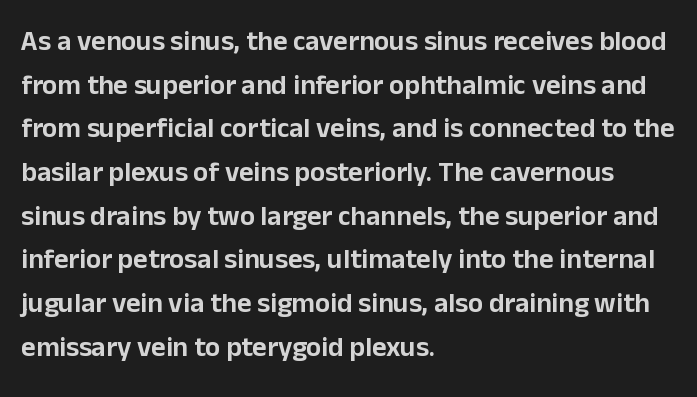
The image shows 28 px sans-serif type, upright; set left-aligned, normal line spacing (1.56x), normal letter spacing, not underlined; low stroke contrast and a medium x-height.
